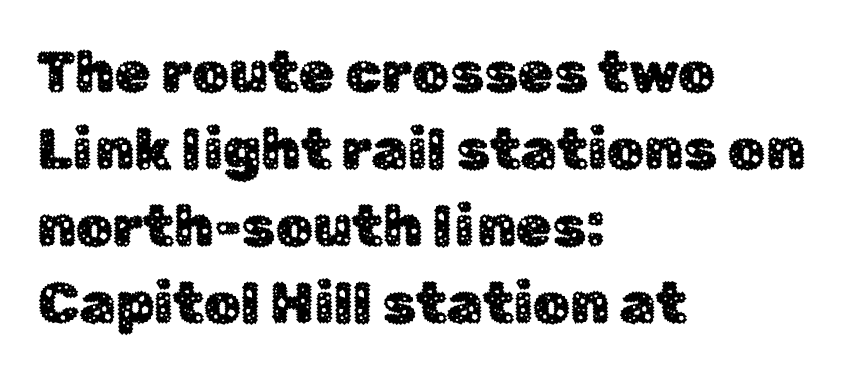
Q: Is the text italic (slanted)? A: No, it is upright.
Q: Is the typeface a serif or a sans-serif typeface? A: Sans-serif.
Q: Is the text underlined? A: No.
Q: How is the paragraph aligned? A: Left-aligned.
Q: Is the spacing between letters normal or unusually wide? A: Normal.
Q: Is the spacing between lines tight, normal or loose? A: Normal.
Q: Width (condensed, normal, or wide)? A: Normal.
Q: Stroke contrast? A: Low.
Q: x-height? A: Medium.
Q: Monospaced? A: No.
